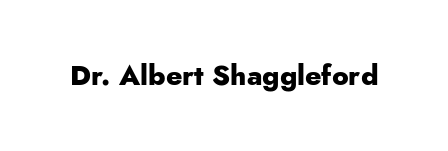
{"serif": "no", "italic": "no", "bold": "yes", "weight": "heavy", "width": "normal", "stroke_contrast": "low", "x_height": "small", "monospaced": "no", "underline": "no", "letter_spacing": "normal", "letter_spacing_em": 0.0, "glyph_px": 28}
